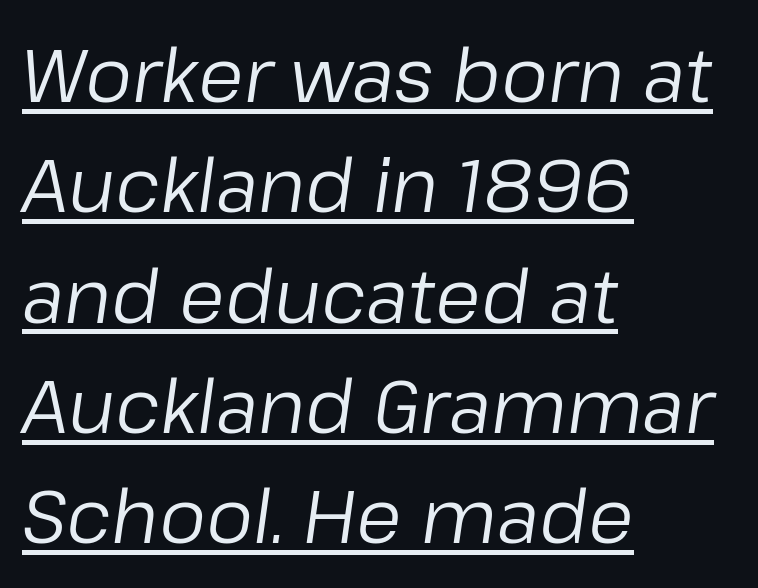
Q: Is the text bold? A: No.
Q: Is the text italic (slanted)? A: Yes, it leans right by about 8 degrees.
Q: Is the text underlined? A: Yes.
Q: How is the paragraph aligned? A: Left-aligned.
Q: Is the spacing between letters normal or unusually wide? A: Normal.
Q: Is the spacing between lines tight, normal or loose? A: Normal.
Q: Width (condensed, normal, or wide)? A: Normal.
Q: Stroke contrast? A: Low.
Q: x-height? A: Medium.
Q: Monospaced? A: No.
